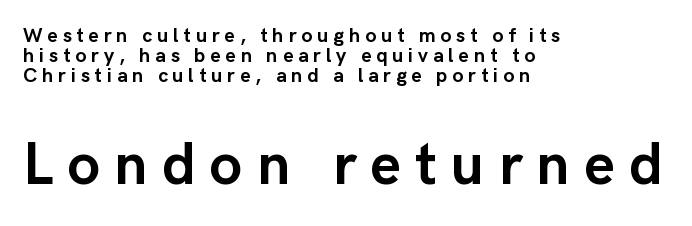
The image shows 59 px semibold sans-serif type, upright; set left-aligned, tight line spacing (1.0x), unusually wide letter spacing (+0.24 em), not underlined; the second (bottom) block is 2.95x larger; low stroke contrast and a medium x-height.
